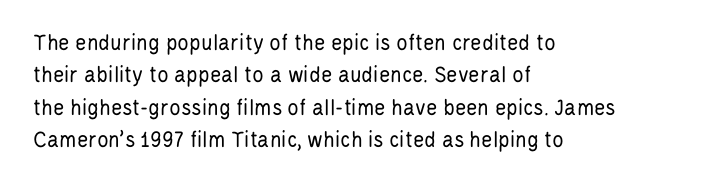
{"italic": "no", "bold": "no", "underline": "no", "align": "left", "line_spacing": "normal", "line_spacing_ratio": 1.35, "letter_spacing": "normal", "letter_spacing_em": 0.0, "glyph_px": 24}
